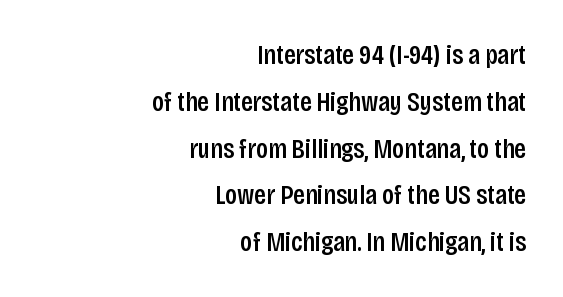
The letters stand straight up with perfectly vertical stems. No feet cap the strokes, marking this as sans-serif type. The rendering anchors every line to the right-hand side. This sample has the flowing, uneven cadence of proportional lettering. Inter-character spacing is left at the font's built-in metrics.
